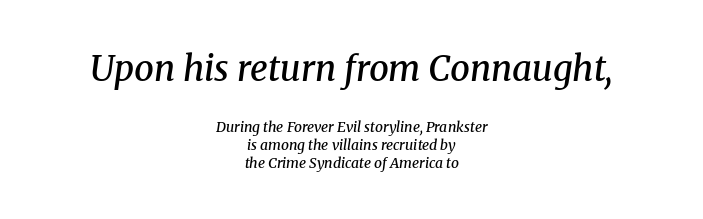
Q: Is the text bold? A: Semi-bold.
Q: Is the text italic (slanted)? A: Yes, it leans right by about 8 degrees.
Q: Is the typeface a serif or a sans-serif typeface? A: Serif.
Q: Is the text underlined? A: No.
Q: How is the paragraph aligned? A: Centered.
Q: Is the spacing between letters normal or unusually wide? A: Normal.
Q: Is the spacing between lines tight, normal or loose? A: Normal.
Q: Which block of text is set in a larger size, the first (top) or the second (bottom)? A: The first (top) one.
Q: Width (condensed, normal, or wide)? A: Normal.
Q: Stroke contrast? A: Medium.
Q: x-height? A: Medium.
Q: Monospaced? A: No.
